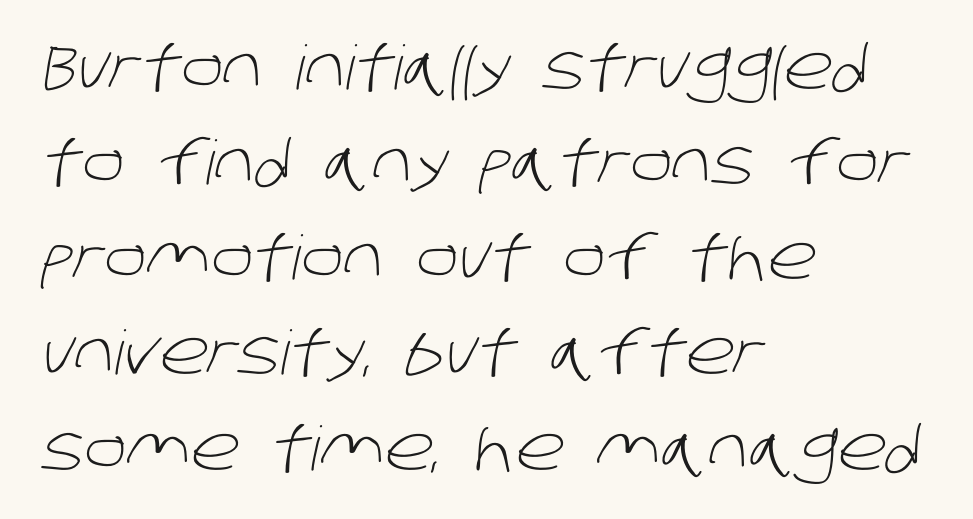
Q: Is the text bold? A: No.
Q: Is the typeface a serif or a sans-serif typeface? A: Sans-serif.
Q: Is the text underlined? A: No.
Q: How is the paragraph aligned? A: Left-aligned.
Q: Is the spacing between letters normal or unusually wide? A: Normal.
Q: Is the spacing between lines tight, normal or loose? A: Normal.
Q: Width (condensed, normal, or wide)? A: Normal.
Q: Stroke contrast? A: Low.
Q: x-height? A: Large.
Q: Monospaced? A: No.
